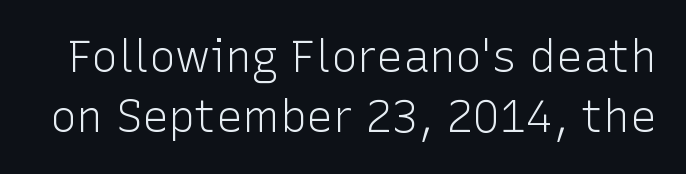
Do the letters lean? They stand straight. The letterforms sit shoulder to shoulder at normal distance. The face looks like a standard text weight, possibly lighter. Is there much room between lines? A standard amount, neither cramped nor airy. Regarding serifs, this sample does without them.
